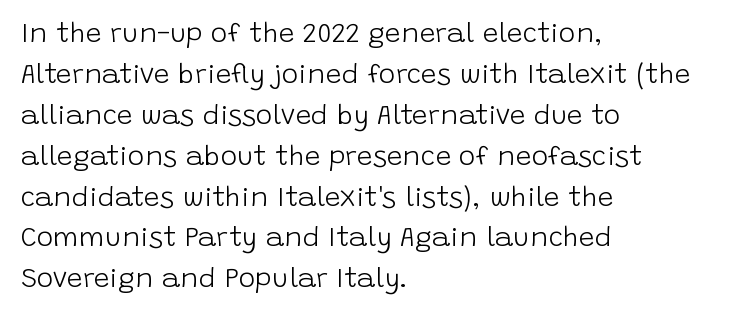
{"serif": "no", "italic": "no", "bold": "no", "weight": "light", "width": "normal", "stroke_contrast": "low", "x_height": "large", "monospaced": "no", "underline": "no", "align": "left", "line_spacing": "normal", "line_spacing_ratio": 1.46, "letter_spacing": "normal", "letter_spacing_em": 0.0, "glyph_px": 28}
